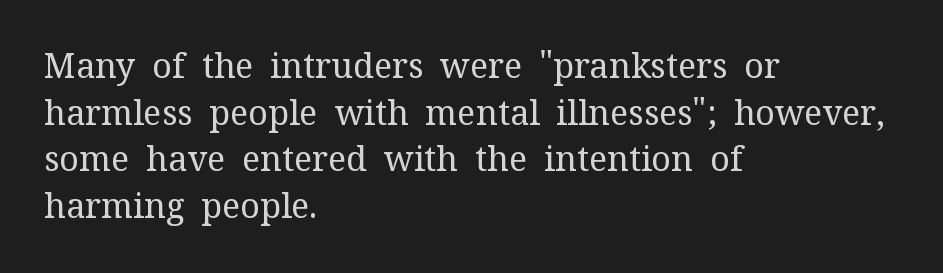
Q: Is the text bold? A: No.
Q: Is the text italic (slanted)? A: No, it is upright.
Q: Is the typeface a serif or a sans-serif typeface? A: Serif.
Q: Is the text underlined? A: No.
Q: How is the paragraph aligned? A: Left-aligned.
Q: Is the spacing between letters normal or unusually wide? A: Normal.
Q: Is the spacing between lines tight, normal or loose? A: Normal.
Q: Width (condensed, normal, or wide)? A: Normal.
Q: Stroke contrast? A: Medium.
Q: x-height? A: Medium.
Q: Monospaced? A: No.
